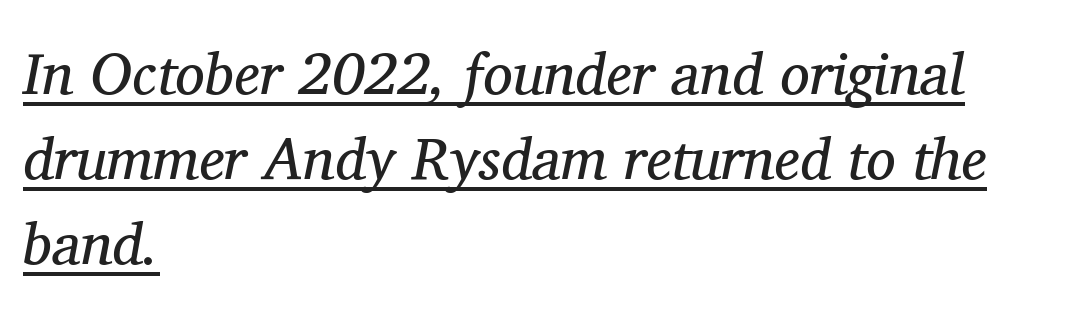
Q: Is the text bold? A: No.
Q: Is the text italic (slanted)? A: Yes, it leans right by about 11 degrees.
Q: Is the typeface a serif or a sans-serif typeface? A: Serif.
Q: Is the text underlined? A: Yes.
Q: How is the paragraph aligned? A: Left-aligned.
Q: Is the spacing between letters normal or unusually wide? A: Normal.
Q: Is the spacing between lines tight, normal or loose? A: Normal.
Q: Width (condensed, normal, or wide)? A: Normal.
Q: Stroke contrast? A: Medium.
Q: x-height? A: Medium.
Q: Monospaced? A: No.
